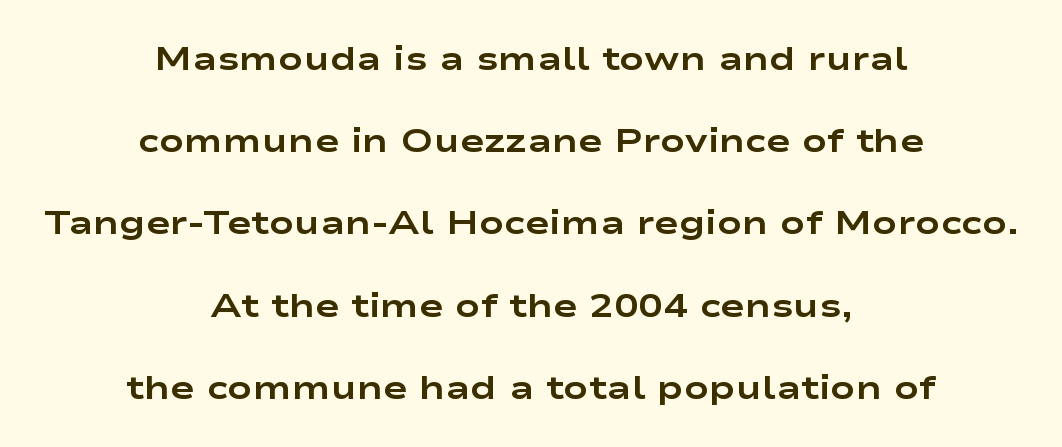
The image shows 33 px bold, wide sans-serif type, upright; set centered, loose line spacing (2.49x), normal letter spacing, not underlined; low stroke contrast and a medium x-height.
